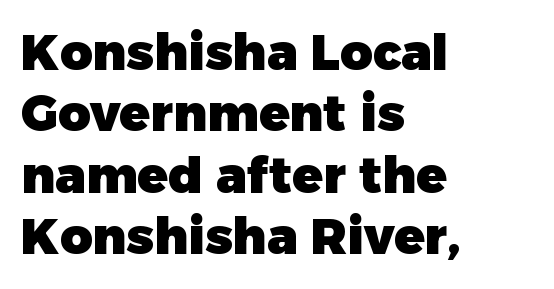
The image shows 50 px heavy sans-serif type, upright; set left-aligned, line spacing 1.23x, normal letter spacing, not underlined; low stroke contrast and a medium x-height.
